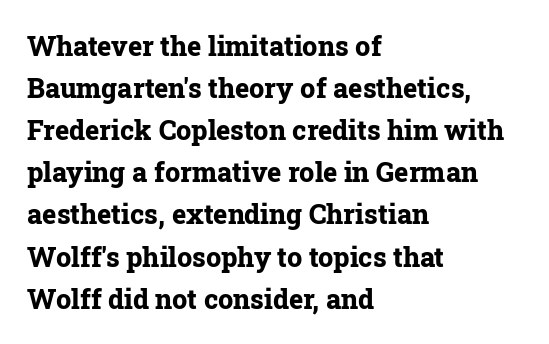
{"italic": "no", "bold": "yes", "underline": "no", "align": "left", "line_spacing": "normal", "line_spacing_ratio": 1.56, "letter_spacing": "normal", "letter_spacing_em": 0.0, "glyph_px": 27}
